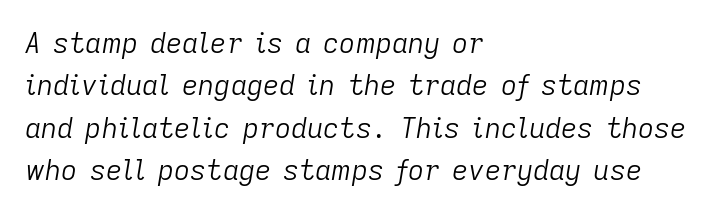
Q: Is the text bold? A: No.
Q: Is the text italic (slanted)? A: Yes, it leans right by about 9 degrees.
Q: Is the text underlined? A: No.
Q: How is the paragraph aligned? A: Left-aligned.
Q: Is the spacing between letters normal or unusually wide? A: Normal.
Q: Is the spacing between lines tight, normal or loose? A: Normal.
Q: Width (condensed, normal, or wide)? A: Normal.
Q: Stroke contrast? A: Low.
Q: x-height? A: Medium.
Q: Monospaced? A: No.
